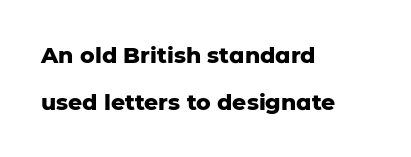
The image shows 22 px bold type, upright; set left-aligned, loose line spacing (2.13x), normal letter spacing, not underlined.
